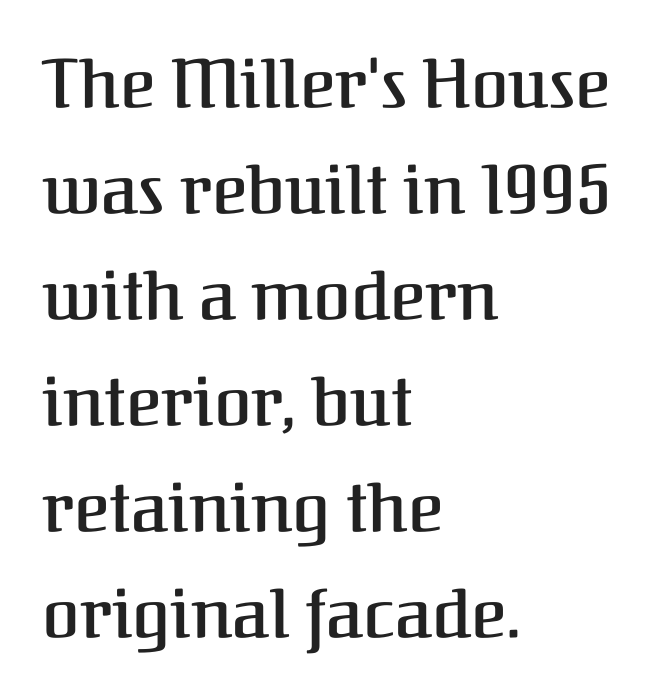
Q: Is the text bold? A: Semi-bold.
Q: Is the text italic (slanted)? A: No, it is upright.
Q: Is the typeface a serif or a sans-serif typeface? A: Serif.
Q: Is the text underlined? A: No.
Q: How is the paragraph aligned? A: Left-aligned.
Q: Is the spacing between letters normal or unusually wide? A: Normal.
Q: Is the spacing between lines tight, normal or loose? A: Normal.
Q: Width (condensed, normal, or wide)? A: Normal.
Q: Stroke contrast? A: Medium.
Q: x-height? A: Medium.
Q: Monospaced? A: No.
